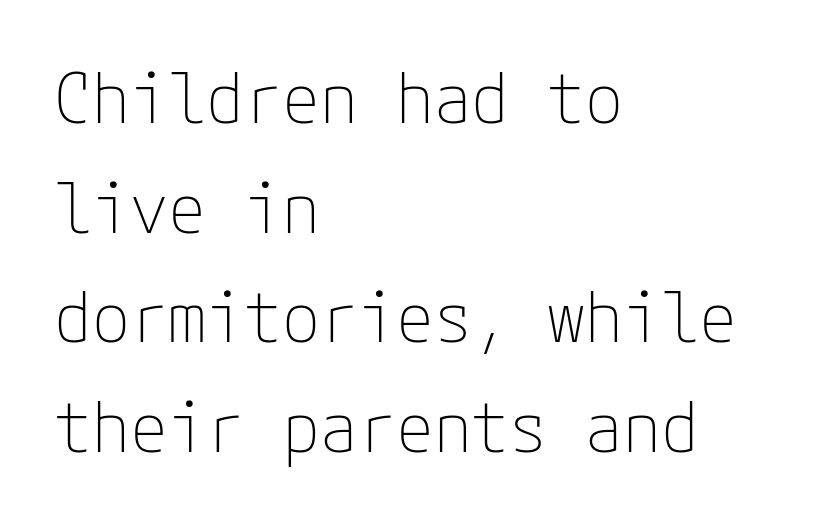
Q: Is the text bold? A: No.
Q: Is the text italic (slanted)? A: No, it is upright.
Q: Is the typeface a serif or a sans-serif typeface? A: Sans-serif.
Q: Is the text underlined? A: No.
Q: How is the paragraph aligned? A: Left-aligned.
Q: Is the spacing between letters normal or unusually wide? A: Normal.
Q: Is the spacing between lines tight, normal or loose? A: Normal.
Q: Width (condensed, normal, or wide)? A: Normal.
Q: Stroke contrast? A: Low.
Q: x-height? A: Medium.
